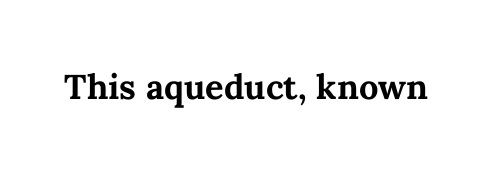
Q: Is the text bold? A: Yes.
Q: Is the text italic (slanted)? A: No, it is upright.
Q: Is the text underlined? A: No.
Q: Is the spacing between letters normal or unusually wide? A: Normal.
Q: Width (condensed, normal, or wide)? A: Normal.
Q: Stroke contrast? A: Medium.
Q: x-height? A: Medium.
Q: Monospaced? A: No.
